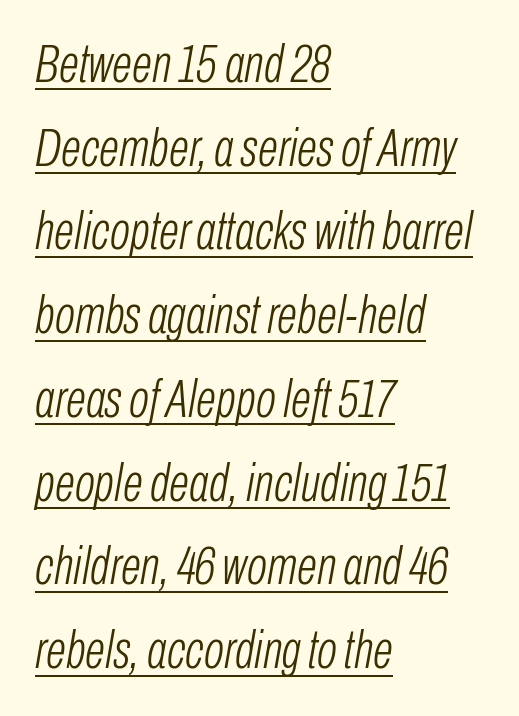
Q: Is the text bold? A: No.
Q: Is the text italic (slanted)? A: Yes, it leans right by about 10 degrees.
Q: Is the text underlined? A: Yes.
Q: How is the paragraph aligned? A: Left-aligned.
Q: Is the spacing between letters normal or unusually wide? A: Normal.
Q: Is the spacing between lines tight, normal or loose? A: Normal.
Q: Width (condensed, normal, or wide)? A: Condensed.
Q: Stroke contrast? A: Low.
Q: x-height? A: Medium.
Q: Monospaced? A: No.
